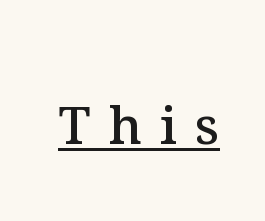
The image shows 51 px semibold type, upright; set unusually wide letter spacing (+0.36 em), underlined; medium stroke contrast and a medium x-height.
